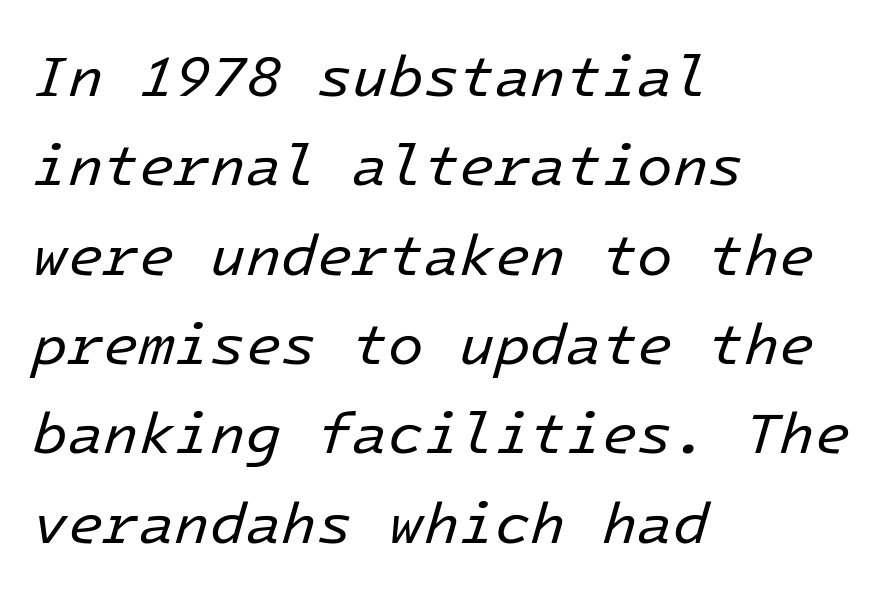
The string is rendered with underlining switched off. Honestly, the letter spacing is just normal — you wouldn't notice it. The rendering anchors every line to the left-hand side. Would a proofreader flag this as italicized? Yes.
